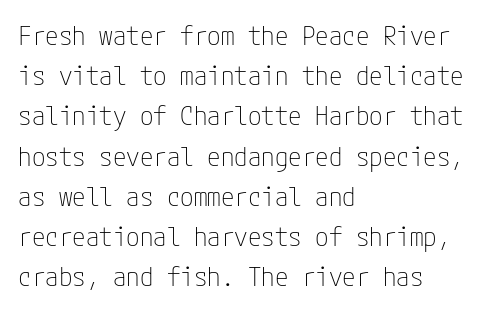
{"italic": "no", "bold": "no", "underline": "no", "align": "left", "line_spacing": "normal", "line_spacing_ratio": 1.49, "letter_spacing": "normal", "letter_spacing_em": 0.0, "glyph_px": 27}
